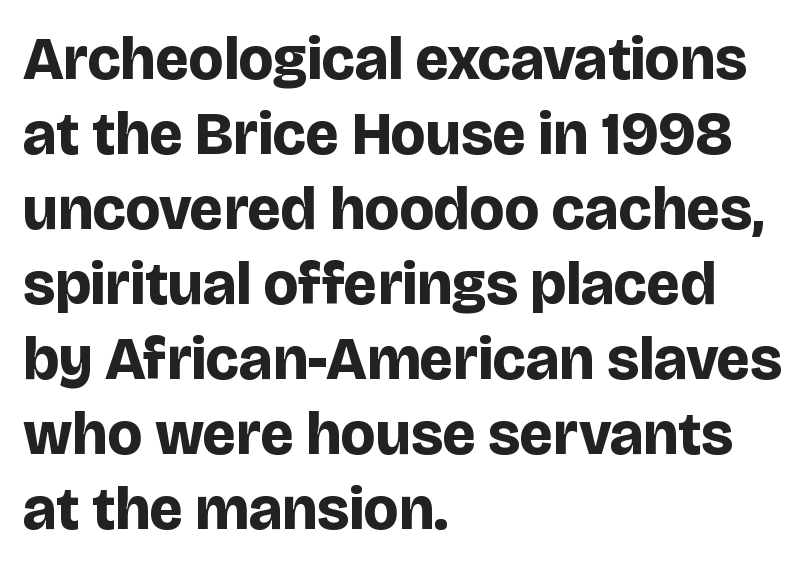
{"serif": "no", "italic": "no", "bold": "yes", "weight": "bold", "width": "normal", "stroke_contrast": "low", "x_height": "large", "monospaced": "no", "underline": "no", "align": "left", "line_spacing": "normal", "line_spacing_ratio": 1.25, "letter_spacing": "normal", "letter_spacing_em": 0.0, "glyph_px": 60}
